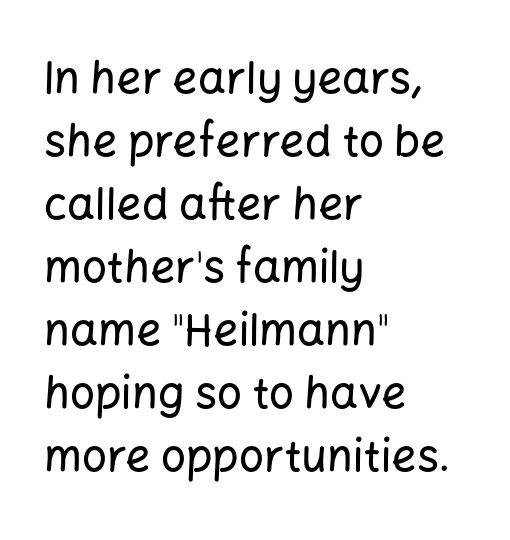
Proportional: the letters do not fall into vertical columns. This rendering features lettering with no underline. The leading is moderate, giving the passage an even texture. Ordinary non-slanted type is in use. To sum up the face: it is a sans, with no serifs. Letter spacing: default.
